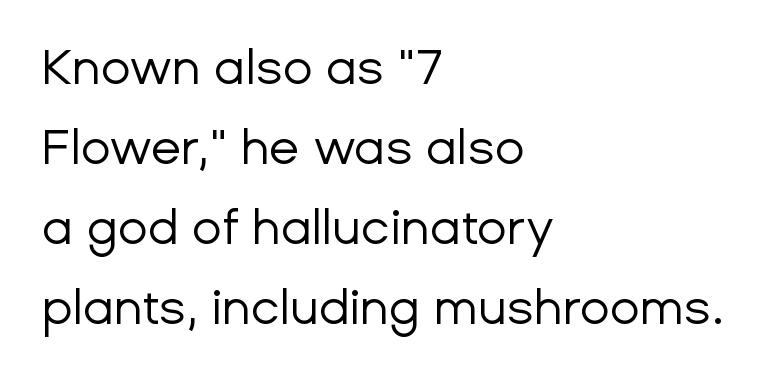
{"serif": "no", "italic": "no", "bold": "no", "weight": "regular", "width": "normal", "stroke_contrast": "low", "x_height": "medium", "monospaced": "no", "underline": "no", "align": "left", "line_spacing": "normal", "line_spacing_ratio": 1.63, "letter_spacing": "normal", "letter_spacing_em": 0.0, "glyph_px": 49}
